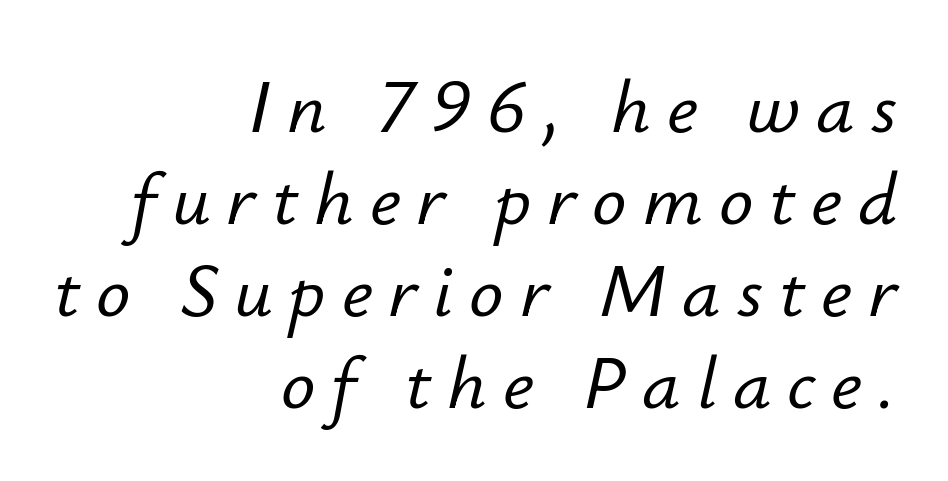
{"italic": "yes", "lean": "right", "slant_degrees": 12, "width": "normal", "stroke_contrast": "low", "x_height": "small", "monospaced": "no", "underline": "no", "align": "right", "line_spacing_ratio": 1.21, "letter_spacing": "wide", "letter_spacing_em": 0.21, "glyph_px": 76}
